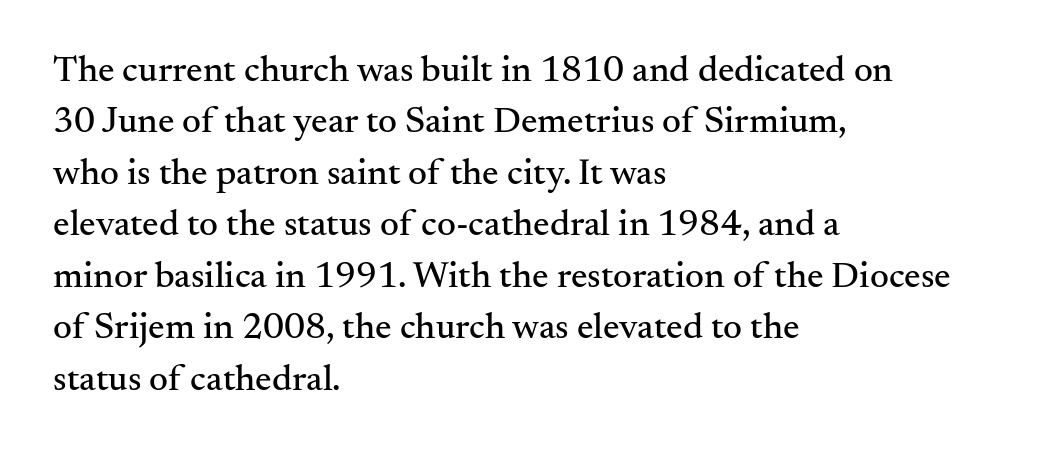
The image shows 37 px serif type, upright; set left-aligned, normal line spacing (1.39x), normal letter spacing, not underlined; medium stroke contrast and a small x-height.
